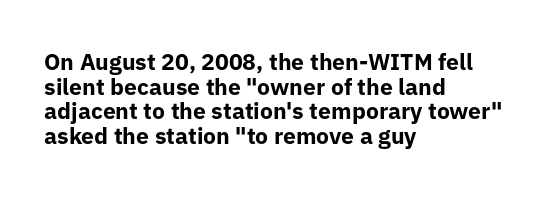
{"italic": "no", "bold": "yes", "underline": "no", "align": "left", "line_spacing": "tight", "line_spacing_ratio": 1.07, "letter_spacing": "normal", "letter_spacing_em": 0.0, "glyph_px": 23}
